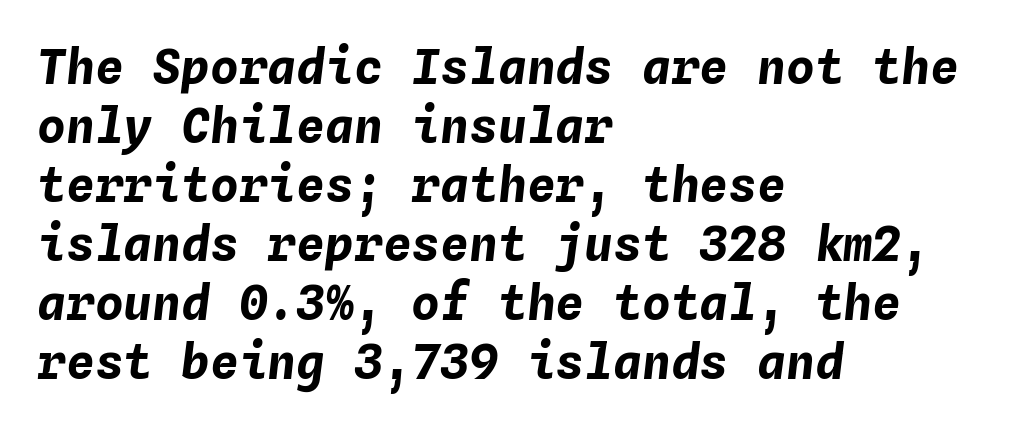
The image shows 48 px bold type, italic (leaning right), monospaced; set left-aligned, line spacing 1.23x, normal letter spacing, not underlined; low stroke contrast and a medium x-height.
